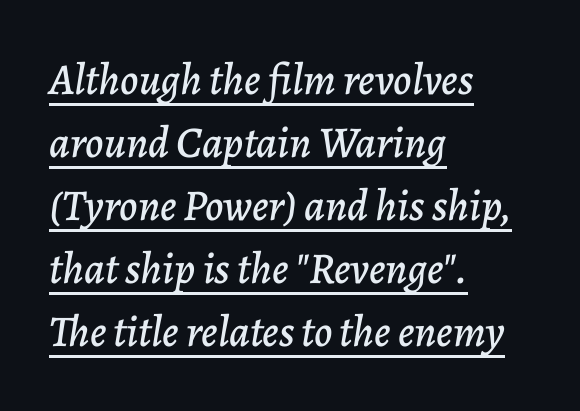
The rendering keeps characters at their native spacing. Every row of glyphs begins at an identical x-position on the left. Do the characters align in a grid? No, the font is proportional. Leading matches the norm, producing a regular column.
